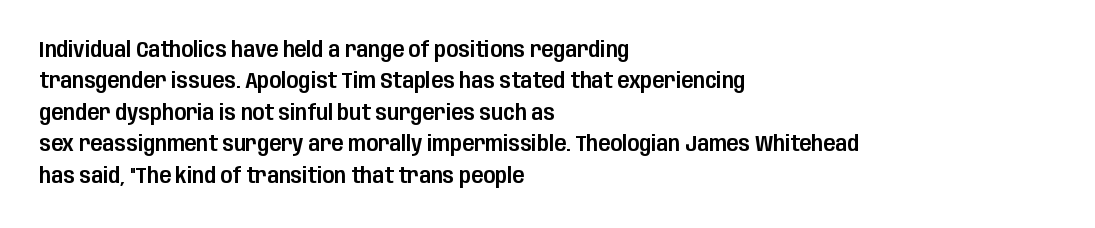
Q: Is the text italic (slanted)? A: No, it is upright.
Q: Is the text underlined? A: No.
Q: How is the paragraph aligned? A: Left-aligned.
Q: Is the spacing between letters normal or unusually wide? A: Normal.
Q: Is the spacing between lines tight, normal or loose? A: Normal.
